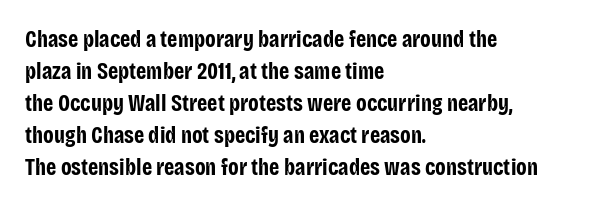
Q: Is the text bold? A: Yes.
Q: Is the text italic (slanted)? A: No, it is upright.
Q: Is the text underlined? A: No.
Q: How is the paragraph aligned? A: Left-aligned.
Q: Is the spacing between letters normal or unusually wide? A: Normal.
Q: Is the spacing between lines tight, normal or loose? A: Normal.
